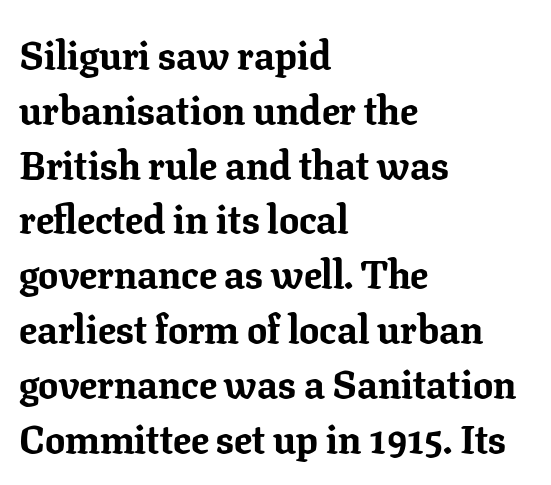
The passage shown stacks its lines at a standard gap. The ragged edge is on the right, which tells us the setting is flush left. Characters remain perfectly vertical along every line. The letters sit at their default tracking, neither squeezed nor spread. Spacing verdict: proportional, widths tailored to each character.
